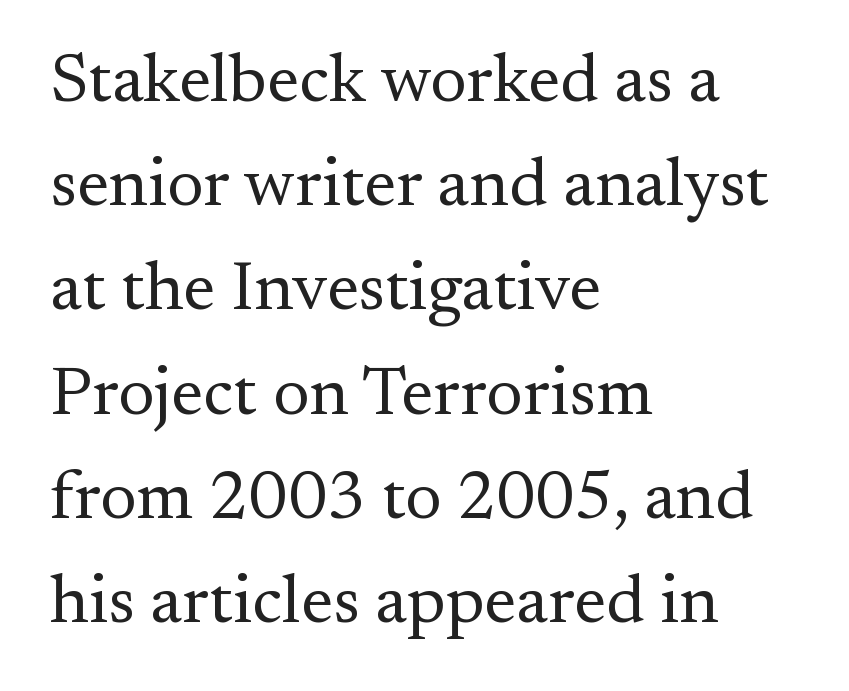
{"serif": "yes", "italic": "no", "bold": "no", "weight": "regular", "width": "normal", "stroke_contrast": "medium", "x_height": "small", "monospaced": "no", "underline": "no", "align": "left", "line_spacing": "normal", "line_spacing_ratio": 1.51, "letter_spacing": "normal", "letter_spacing_em": 0.0, "glyph_px": 69}
